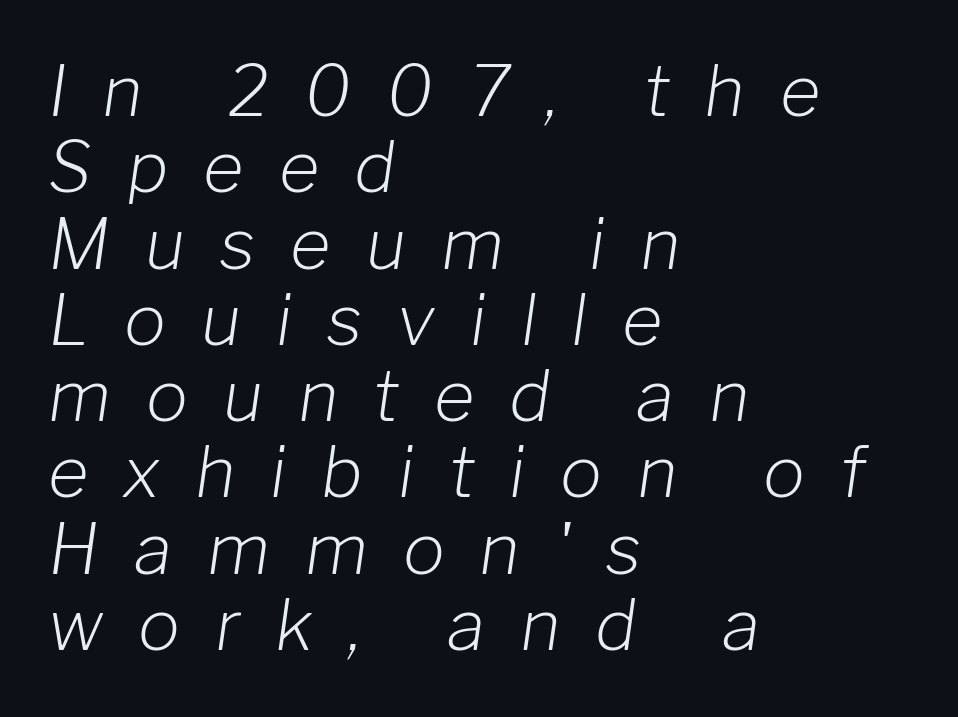
{"italic": "yes", "lean": "right", "slant_degrees": 8, "bold": "no", "weight": "light", "width": "normal", "stroke_contrast": "low", "x_height": "medium", "monospaced": "no", "underline": "no", "align": "left", "line_spacing": "tight", "line_spacing_ratio": 1.09, "letter_spacing": "wide", "letter_spacing_em": 0.5, "glyph_px": 70}
